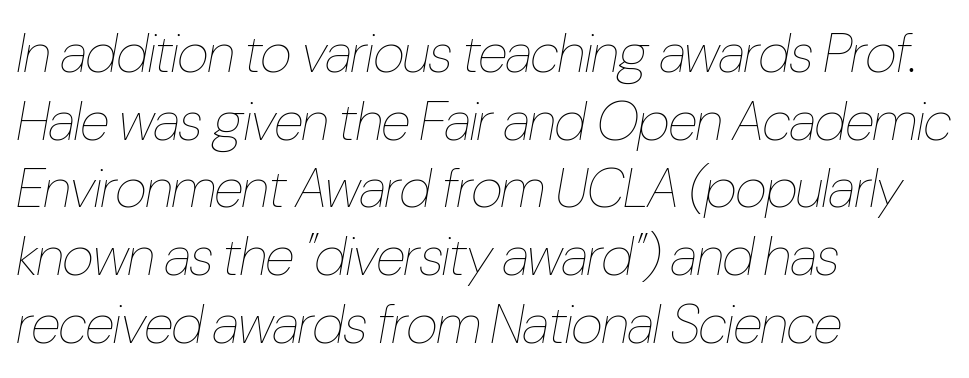
Q: Is the text bold? A: No.
Q: Is the text italic (slanted)? A: Yes, it leans right by about 10 degrees.
Q: Is the text underlined? A: No.
Q: How is the paragraph aligned? A: Left-aligned.
Q: Is the spacing between letters normal or unusually wide? A: Normal.
Q: Width (condensed, normal, or wide)? A: Condensed.
Q: Stroke contrast? A: Low.
Q: x-height? A: Medium.
Q: Monospaced? A: No.
